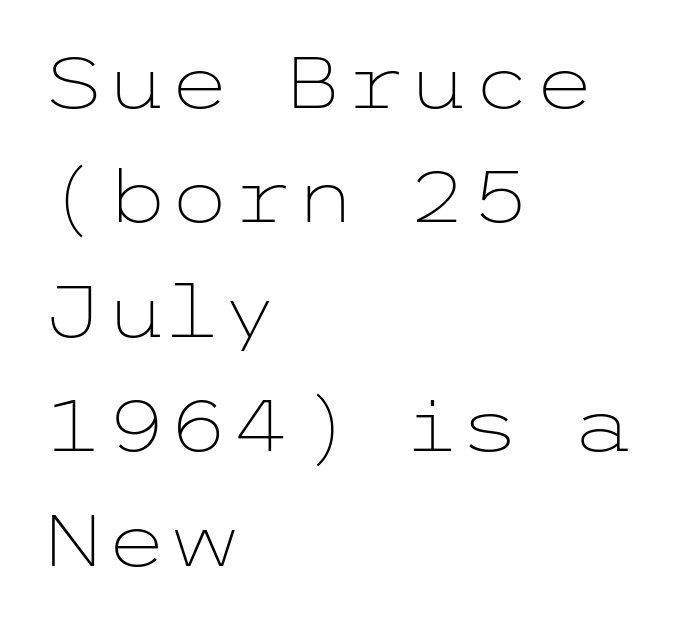
Q: Is the text bold? A: No.
Q: Is the text italic (slanted)? A: No, it is upright.
Q: Is the typeface a serif or a sans-serif typeface? A: Sans-serif.
Q: Is the text underlined? A: No.
Q: How is the paragraph aligned? A: Left-aligned.
Q: Is the spacing between letters normal or unusually wide? A: Normal.
Q: Is the spacing between lines tight, normal or loose? A: Normal.
Q: Width (condensed, normal, or wide)? A: Wide.
Q: Stroke contrast? A: Low.
Q: x-height? A: Medium.
